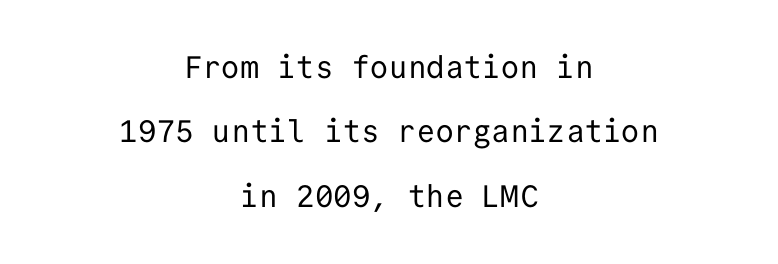
Is the stroke heavy? The answer is a plain regular-or-lighter. Characters remain perfectly vertical along every line. The rendering positions every line midway between the sides. The area under the type is left untouched.
